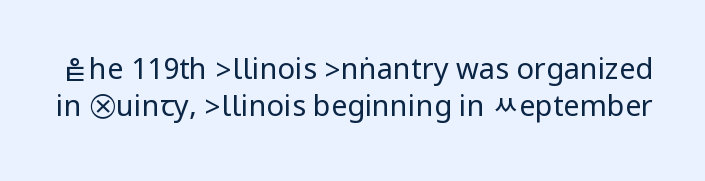
Q: Is the text bold? A: No.
Q: Is the text italic (slanted)? A: No, it is upright.
Q: Is the typeface a serif or a sans-serif typeface? A: Sans-serif.
Q: Is the text underlined? A: No.
Q: Is the spacing between letters normal or unusually wide? A: Normal.
Q: Is the spacing between lines tight, normal or loose? A: Normal.
Q: Width (condensed, normal, or wide)? A: Condensed.
Q: Stroke contrast? A: Low.
